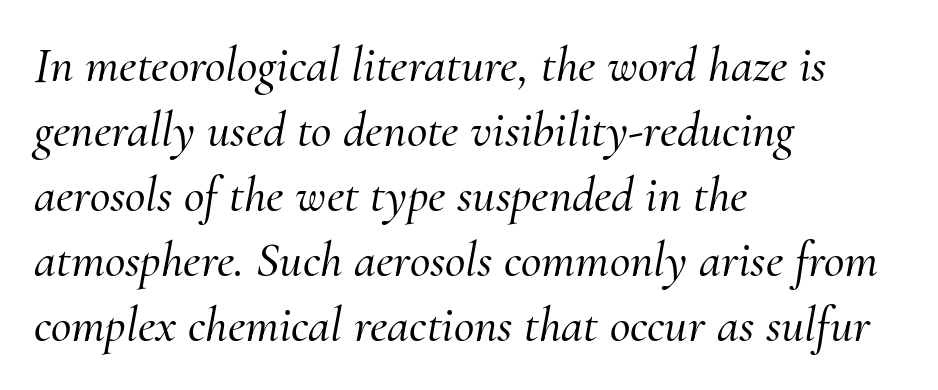
{"serif": "yes", "italic": "yes", "lean": "right", "slant_degrees": 10, "width": "normal", "stroke_contrast": "medium", "x_height": "small", "monospaced": "no", "underline": "no", "align": "left", "line_spacing": "normal", "line_spacing_ratio": 1.3, "letter_spacing": "normal", "letter_spacing_em": 0.0, "glyph_px": 50}
